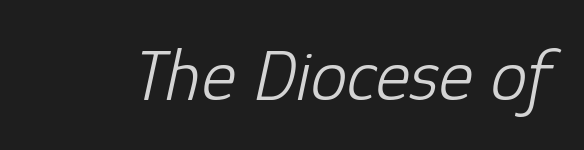
Proportional: the letters do not fall into vertical columns. Posture: slanted. Spacing between characters is what you'd get straight out of the box. Descender tails drop into unmarked territory. Nothing heavy about these letters — not bold at all.
